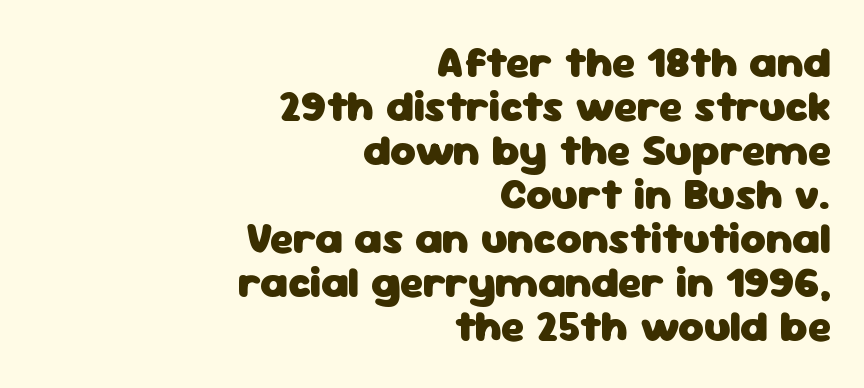
Q: Is the text bold? A: Yes.
Q: Is the text italic (slanted)? A: No, it is upright.
Q: Is the typeface a serif or a sans-serif typeface? A: Sans-serif.
Q: Is the text underlined? A: No.
Q: How is the paragraph aligned? A: Right-aligned.
Q: Is the spacing between letters normal or unusually wide? A: Normal.
Q: Is the spacing between lines tight, normal or loose? A: Tight.
Q: Width (condensed, normal, or wide)? A: Normal.
Q: Stroke contrast? A: Low.
Q: x-height? A: Medium.
Q: Monospaced? A: No.
